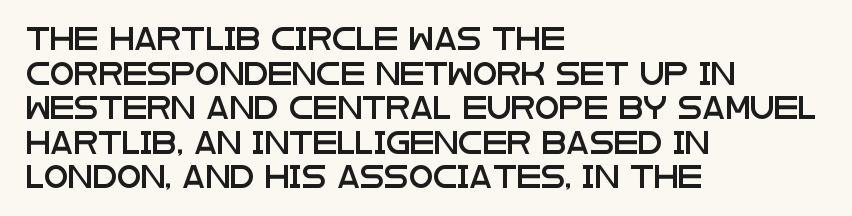
The image shows 22 px text type, upright; set left-aligned, normal line spacing (1.57x), normal letter spacing, not underlined.
